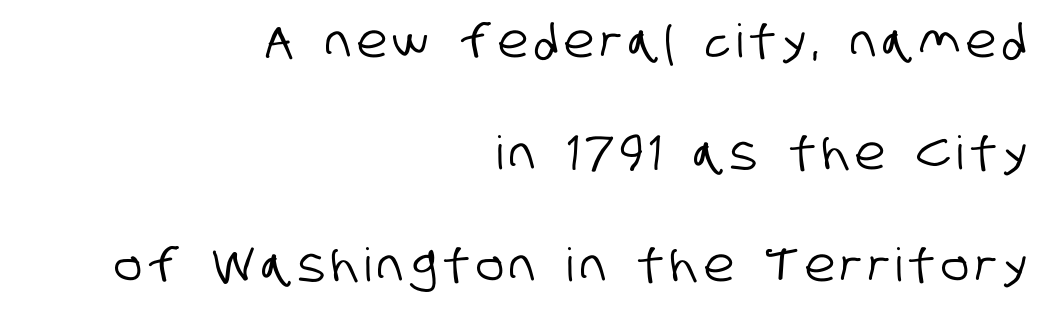
The image shows 46 px condensed sans-serif type; set right-aligned, loose line spacing (2.43x), not underlined; low stroke contrast and a large x-height.
